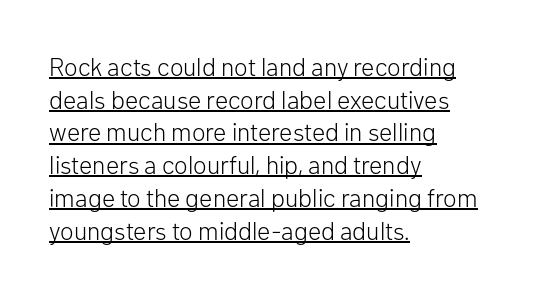
The image shows 25 px text type, upright; set left-aligned, normal line spacing (1.31x), normal letter spacing, underlined.
